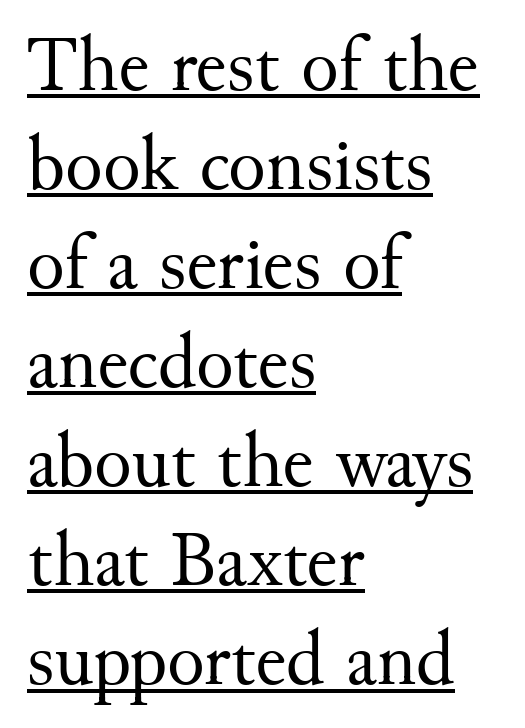
Q: Is the text bold? A: No.
Q: Is the text italic (slanted)? A: No, it is upright.
Q: Is the typeface a serif or a sans-serif typeface? A: Serif.
Q: Is the text underlined? A: Yes.
Q: How is the paragraph aligned? A: Left-aligned.
Q: Is the spacing between letters normal or unusually wide? A: Normal.
Q: Is the spacing between lines tight, normal or loose? A: Normal.
Q: Width (condensed, normal, or wide)? A: Normal.
Q: Stroke contrast? A: Medium.
Q: x-height? A: Small.
Q: Monospaced? A: No.
